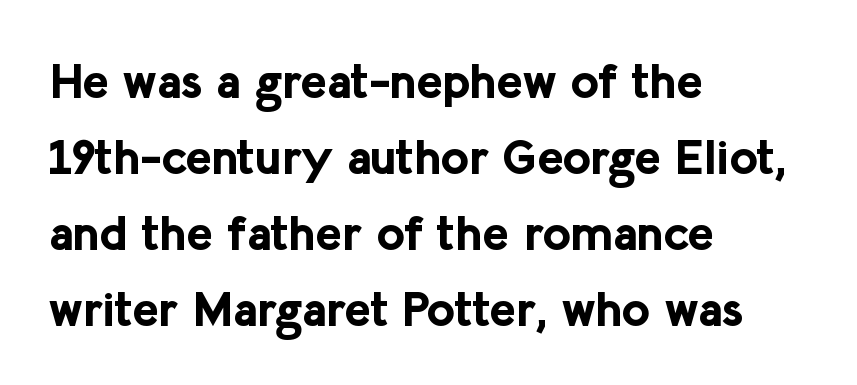
The rendering keeps characters at their native spacing. The type sits square on the baseline with zero lean. Compared with an ordinary text face, these strokes are far heavier — a full bold. A typesetter would label this face a sans.
